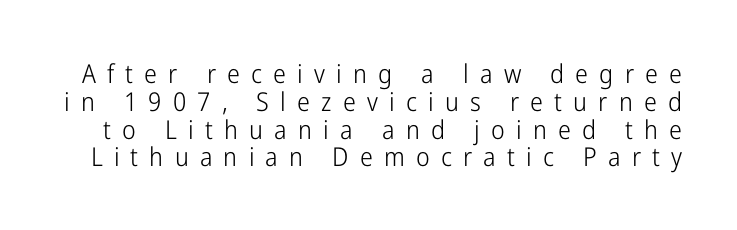
The image shows 26 px text type, upright; set tight line spacing (1.07x), unusually wide letter spacing (+0.43 em), not underlined.
